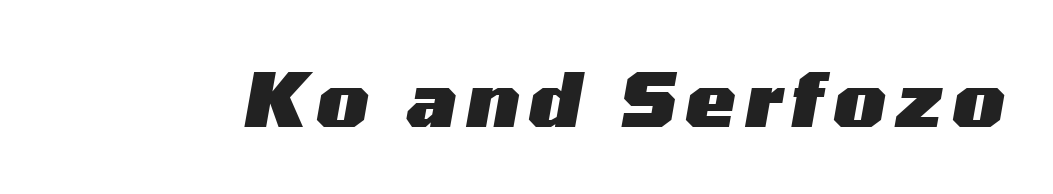
{"italic": "yes", "lean": "right", "slant_degrees": 10, "bold": "yes", "weight": "heavy", "width": "wide", "stroke_contrast": "medium", "x_height": "medium", "monospaced": "no", "underline": "no", "glyph_px": 75}
